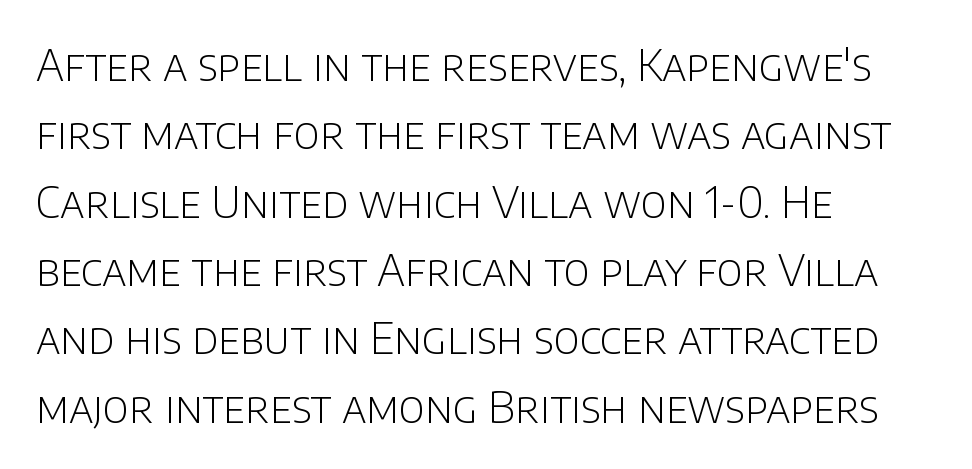
Are there feet on the stems? There aren't — it's a sans. In CSS terms this would be text-align: left. Do the letters lean? They stand straight. The baseline area is clear. This sample has the flowing, uneven cadence of proportional lettering.
